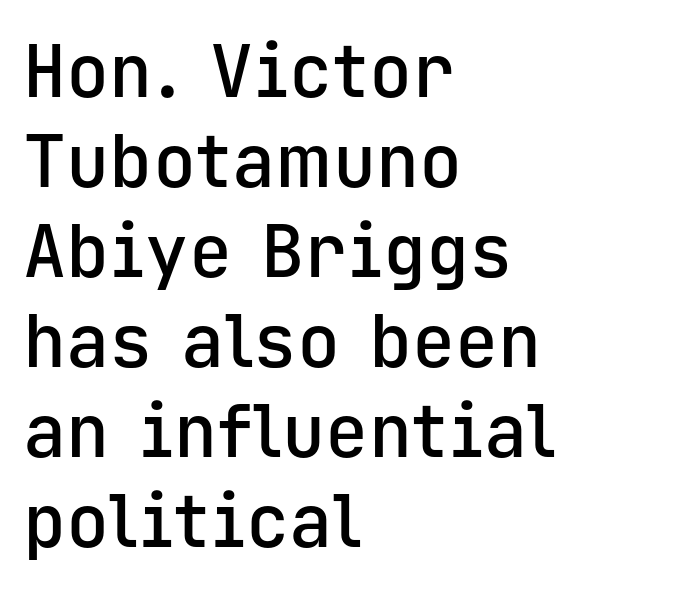
Q: Is the text bold? A: Semi-bold.
Q: Is the text italic (slanted)? A: No, it is upright.
Q: Is the typeface a serif or a sans-serif typeface? A: Sans-serif.
Q: Is the text underlined? A: No.
Q: How is the paragraph aligned? A: Left-aligned.
Q: Is the spacing between letters normal or unusually wide? A: Normal.
Q: Is the spacing between lines tight, normal or loose? A: Normal.
Q: Width (condensed, normal, or wide)? A: Normal.
Q: Stroke contrast? A: Low.
Q: x-height? A: Medium.
Q: Monospaced? A: Yes.
